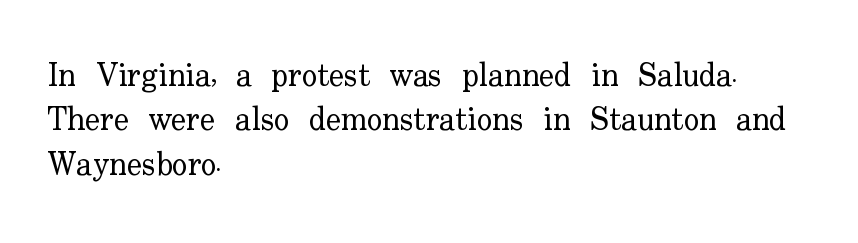
Q: Is the text bold? A: No.
Q: Is the text italic (slanted)? A: No, it is upright.
Q: Is the typeface a serif or a sans-serif typeface? A: Serif.
Q: Is the text underlined? A: No.
Q: How is the paragraph aligned? A: Left-aligned.
Q: Is the spacing between letters normal or unusually wide? A: Normal.
Q: Is the spacing between lines tight, normal or loose? A: Normal.
Q: Width (condensed, normal, or wide)? A: Normal.
Q: Stroke contrast? A: Low.
Q: x-height? A: Small.
Q: Monospaced? A: No.
